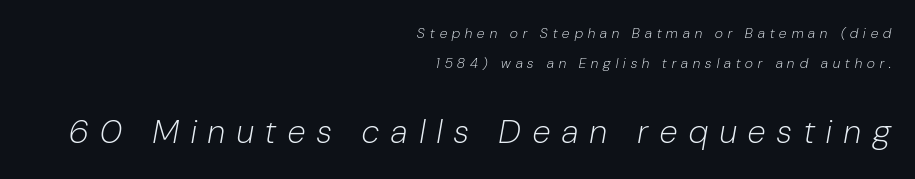
All the whitespace from short lines collects on the left. Beneath every word, the page is bare. Note the varied advance widths — an 'i' is clearly narrower than an 'm'. Short note: letters widely spaced. Size contrast runs from small at the top to large at the bottom.
